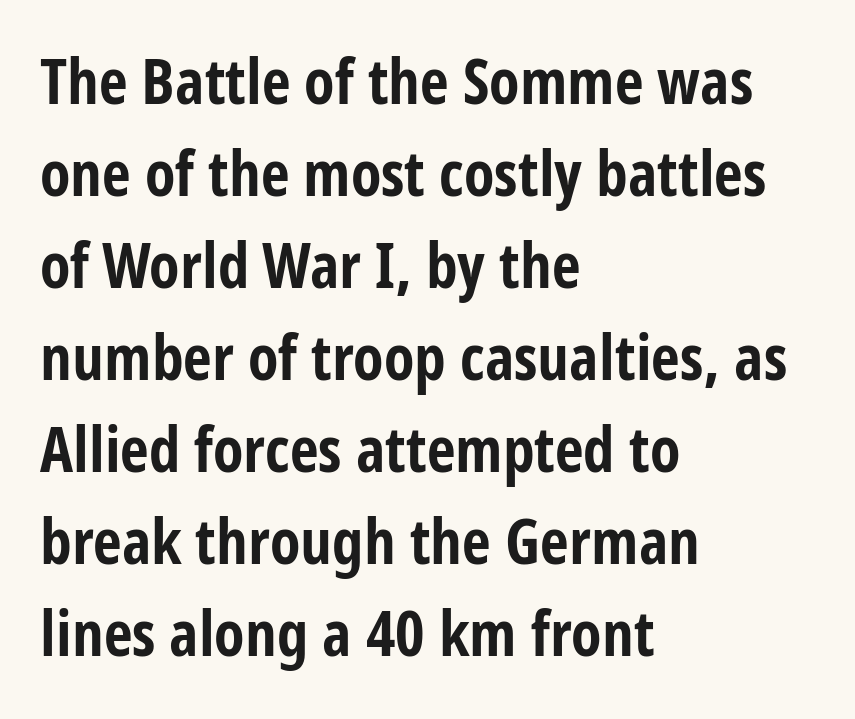
The image shows 63 px bold, condensed sans-serif type, upright; set left-aligned, normal line spacing (1.46x), normal letter spacing, not underlined; low stroke contrast and a large x-height.
